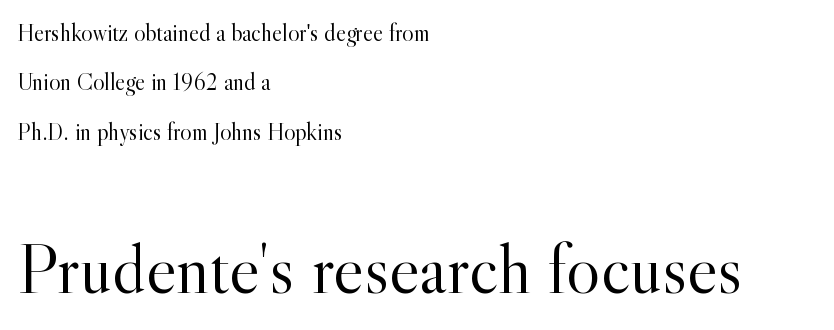
Characters remain perfectly vertical along every line. What kind of face is this? One with serifs. The text block is weighted toward the left margin, trailing off unevenly rightward. Check the space under the baseline: it is left empty. Line spacing here is loose. The letters advance in unequal steps, a hallmark of proportional type.
